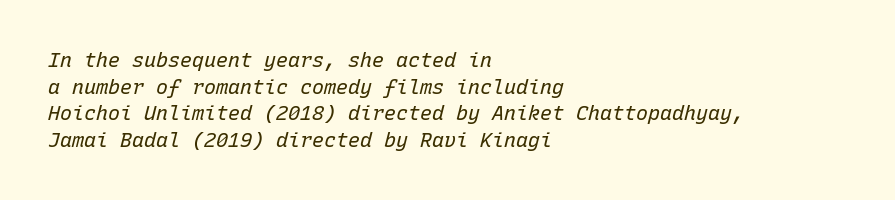
The image shows 20 px text type, italic (leaning right); set left-aligned, normal line spacing (1.33x), normal letter spacing, not underlined.
